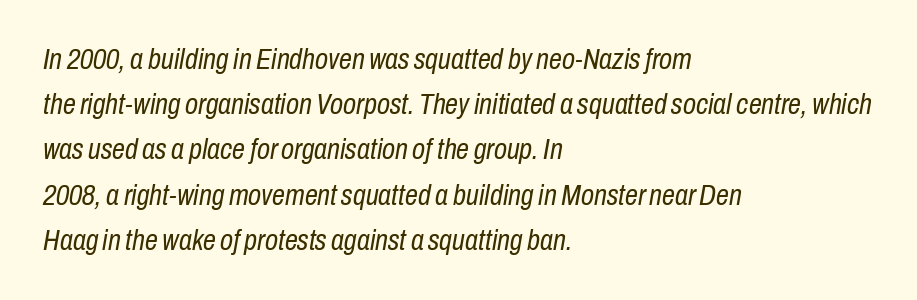
Q: Is the text bold? A: No.
Q: Is the text italic (slanted)? A: Yes, it leans right by about 10 degrees.
Q: Is the text underlined? A: No.
Q: How is the paragraph aligned? A: Left-aligned.
Q: Is the spacing between letters normal or unusually wide? A: Normal.
Q: Is the spacing between lines tight, normal or loose? A: Normal.
Q: Width (condensed, normal, or wide)? A: Condensed.
Q: Stroke contrast? A: Low.
Q: x-height? A: Medium.
Q: Monospaced? A: No.
